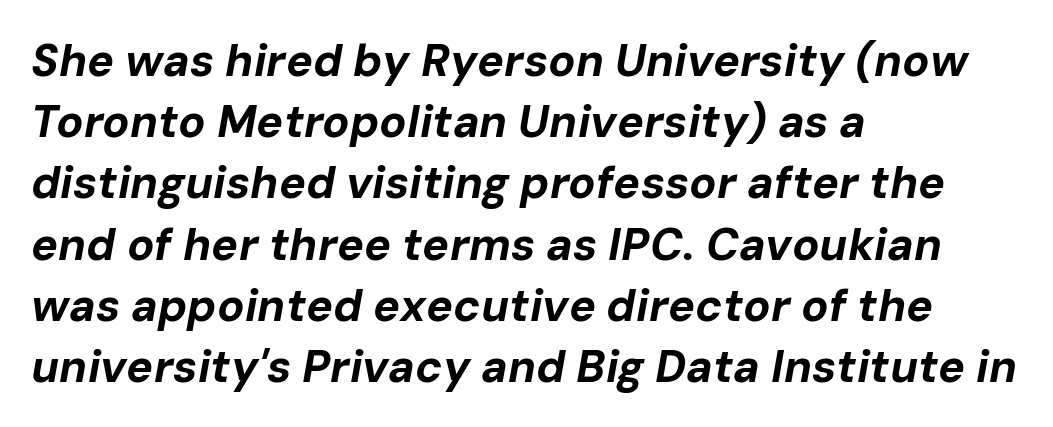
{"italic": "yes", "lean": "right", "slant_degrees": 10, "bold": "yes", "weight": "bold", "width": "normal", "stroke_contrast": "low", "x_height": "medium", "monospaced": "no", "underline": "no", "align": "left", "line_spacing": "normal", "line_spacing_ratio": 1.36, "letter_spacing": "normal", "letter_spacing_em": 0.0, "glyph_px": 45}
